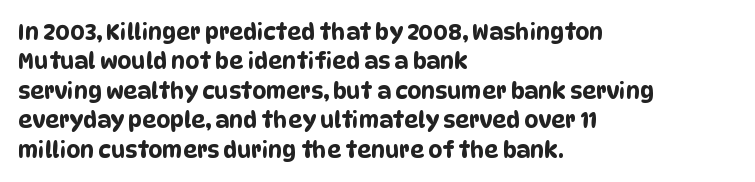
The image shows 22 px text type; set left-aligned, normal line spacing (1.34x), normal letter spacing, not underlined.
